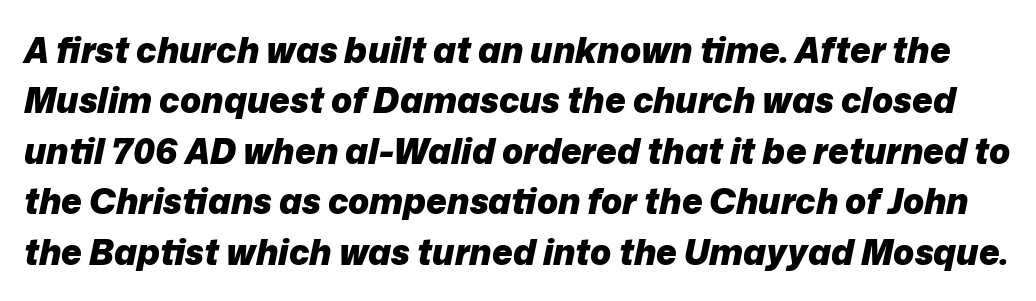
{"italic": "yes", "lean": "right", "slant_degrees": 12, "bold": "yes", "weight": "heavy", "width": "normal", "stroke_contrast": "low", "x_height": "medium", "monospaced": "no", "underline": "no", "line_spacing": "normal", "line_spacing_ratio": 1.44, "letter_spacing": "normal", "letter_spacing_em": 0.0, "glyph_px": 35}
